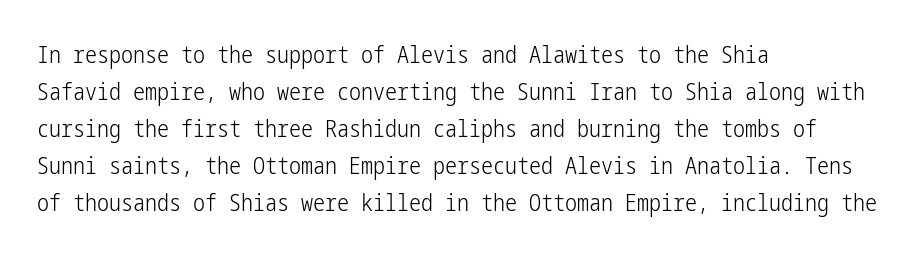
The image shows 24 px text type, upright; set left-aligned, normal line spacing (1.54x), normal letter spacing, not underlined.
